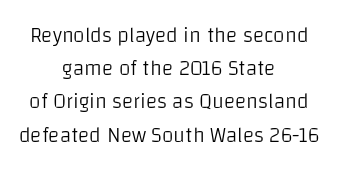
The letterforms sit at book weight or below. This block has exactly the height ordinary leading produces. Characters remain perfectly vertical along every line. There is no visible air inserted between adjacent glyphs. Descenders are the only things crossing below the line. The rag falls on both sides of this text block equally.
